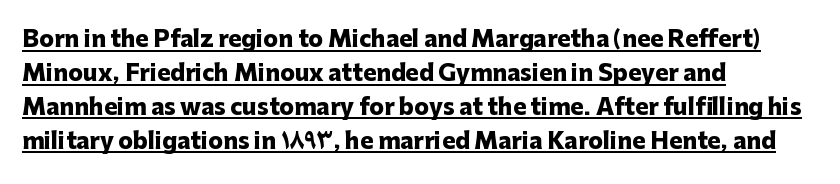
The compositor pushed each line to the left boundary. Descenders here cross a horizontal rule under the line. A typesetter would call this zero additional tracking. Summary of weight: heavy, a full bold. Upright lettering throughout. What's the leading like? Ordinary, nothing unusual.
